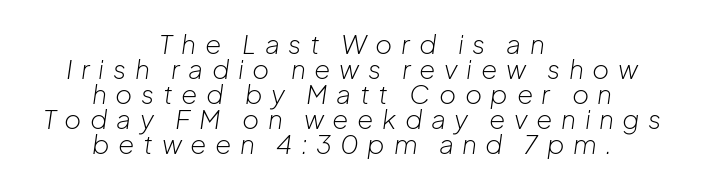
{"italic": "yes", "lean": "right", "slant_degrees": 8, "bold": "no", "underline": "no", "align": "center", "line_spacing": "tight", "line_spacing_ratio": 0.96, "letter_spacing": "wide", "letter_spacing_em": 0.33, "glyph_px": 26}
